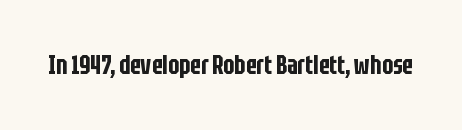
{"italic": "no", "underline": "no", "letter_spacing": "normal", "letter_spacing_em": 0.0, "glyph_px": 26}
